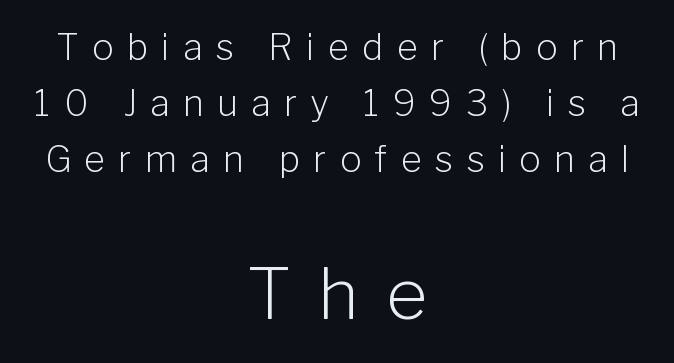
Beneath every word, the page is bare. Is the stroke heavy? The answer is a plain regular-or-lighter. In terms of letterspacing, this is a distinctly airy, spread setting. Larger block? The one below; the one above is distinctly smaller. Observe the absence of serifs on each vertical stroke in this sample.
